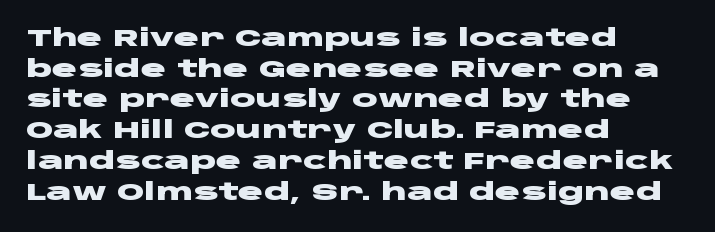
Summary of weight: heavy, a full bold. Tracking value appears to be zero — textbook default spacing. No italicization has been applied; the sample stays upright. The words here are not underlined. A normal amount of white space separates one row of letters from the next.
